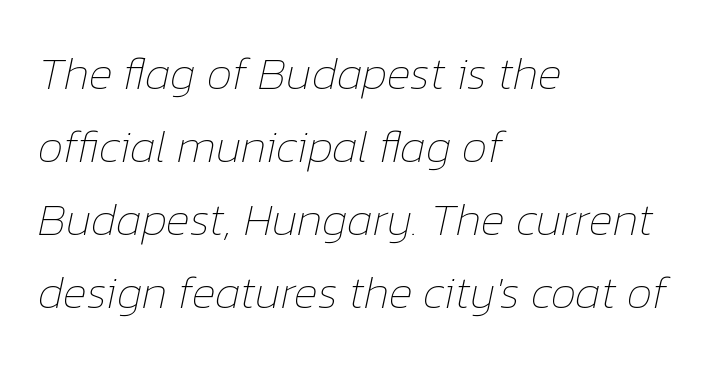
{"italic": "yes", "lean": "right", "slant_degrees": 12, "bold": "no", "weight": "thin", "width": "normal", "stroke_contrast": "low", "x_height": "medium", "monospaced": "no", "underline": "no", "align": "left", "line_spacing": "normal", "line_spacing_ratio": 1.59, "letter_spacing": "normal", "letter_spacing_em": 0.0, "glyph_px": 46}
